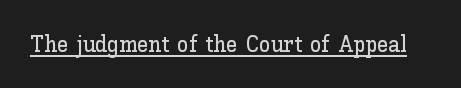
Q: Is the text italic (slanted)? A: No, it is upright.
Q: Is the text underlined? A: Yes.
Q: Is the spacing between letters normal or unusually wide? A: Normal.
